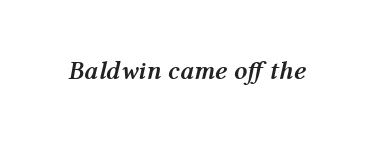
The image shows 26 px bold type, italic (leaning right); set normal letter spacing, not underlined.
